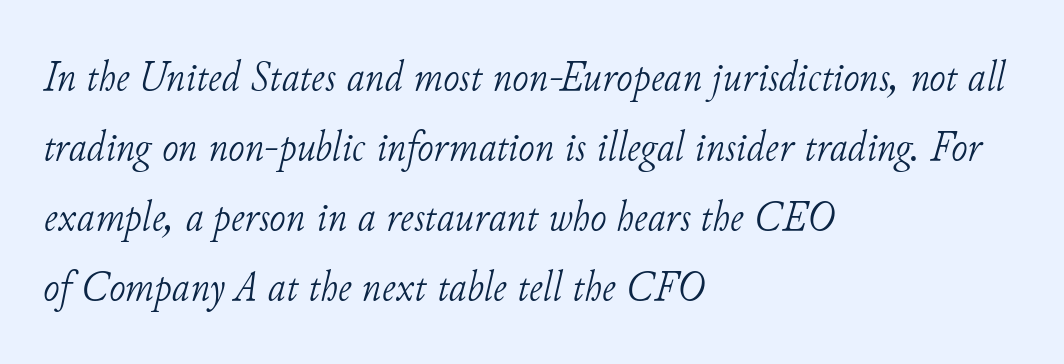
Q: Is the text bold? A: No.
Q: Is the text italic (slanted)? A: Yes, it leans right by about 11 degrees.
Q: Is the typeface a serif or a sans-serif typeface? A: Serif.
Q: Is the text underlined? A: No.
Q: How is the paragraph aligned? A: Left-aligned.
Q: Is the spacing between letters normal or unusually wide? A: Normal.
Q: Is the spacing between lines tight, normal or loose? A: Normal.
Q: Width (condensed, normal, or wide)? A: Normal.
Q: Stroke contrast? A: Low.
Q: x-height? A: Small.
Q: Monospaced? A: No.
